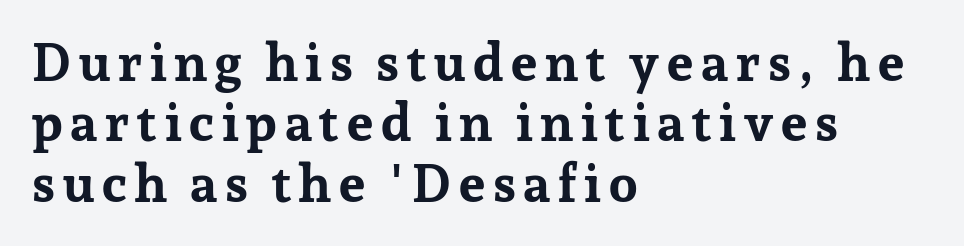
Q: Is the text bold? A: Yes.
Q: Is the text italic (slanted)? A: No, it is upright.
Q: Is the typeface a serif or a sans-serif typeface? A: Serif.
Q: Is the text underlined? A: No.
Q: How is the paragraph aligned? A: Left-aligned.
Q: Is the spacing between lines tight, normal or loose? A: Tight.
Q: Width (condensed, normal, or wide)? A: Normal.
Q: Stroke contrast? A: Low.
Q: x-height? A: Medium.
Q: Monospaced? A: No.
